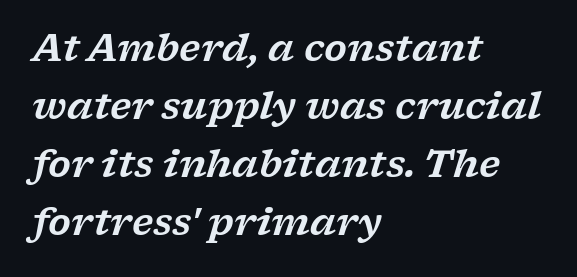
Q: Is the text italic (slanted)? A: Yes, it leans right by about 17 degrees.
Q: Is the typeface a serif or a sans-serif typeface? A: Serif.
Q: Is the text underlined? A: No.
Q: How is the paragraph aligned? A: Left-aligned.
Q: Is the spacing between letters normal or unusually wide? A: Normal.
Q: Is the spacing between lines tight, normal or loose? A: Normal.
Q: Width (condensed, normal, or wide)? A: Wide.
Q: Stroke contrast? A: Low.
Q: x-height? A: Medium.
Q: Monospaced? A: No.
